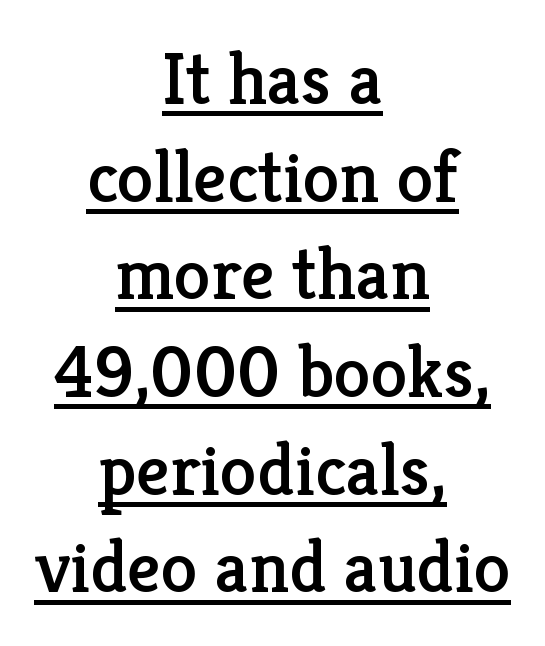
The image shows 74 px serif type, upright; set centered, normal line spacing (1.32x), normal letter spacing, underlined; low stroke contrast and a medium x-height.
